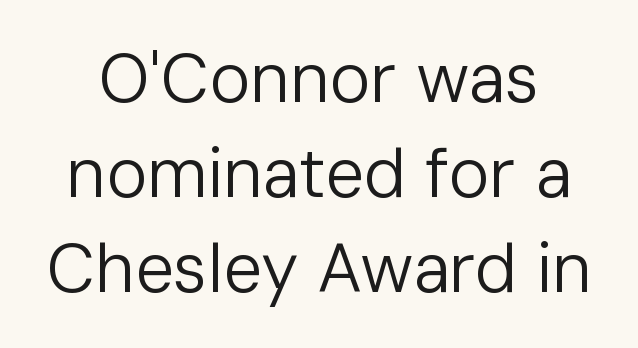
The image shows 69 px regular-weight sans-serif type, upright; set normal line spacing (1.38x), normal letter spacing, not underlined; low stroke contrast and a medium x-height.
